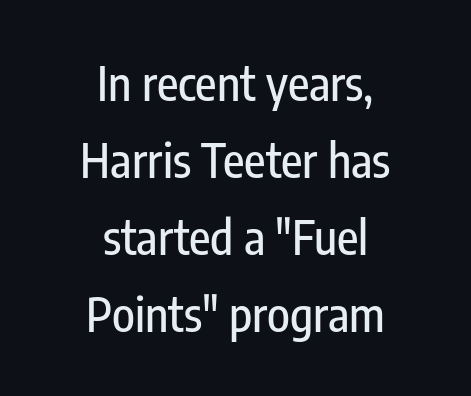
Q: Is the text italic (slanted)? A: No, it is upright.
Q: Is the typeface a serif or a sans-serif typeface? A: Sans-serif.
Q: Is the text underlined? A: No.
Q: How is the paragraph aligned? A: Centered.
Q: Is the spacing between letters normal or unusually wide? A: Normal.
Q: Is the spacing between lines tight, normal or loose? A: Normal.
Q: Width (condensed, normal, or wide)? A: Condensed.
Q: Stroke contrast? A: Low.
Q: x-height? A: Medium.
Q: Monospaced? A: No.
